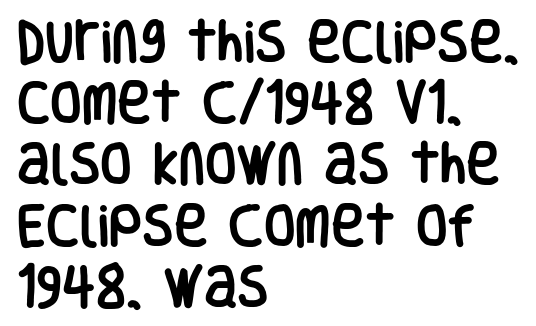
A sans-serif font was chosen for this passage. Plain, unruled lines of type. Short note: letters normally spaced. Every character sits straight up, as roman type does.
